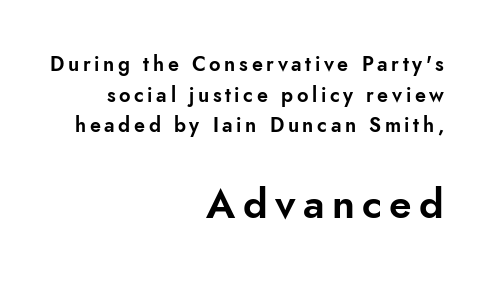
Nobody drew a line under any word here. Character widths vary here, with narrow letters taking less room than wide ones. Nope, not italic — everything's standing straight. Typographically, this falls in the sans-serif category. The more generous point size was reserved for the lower chunk.
